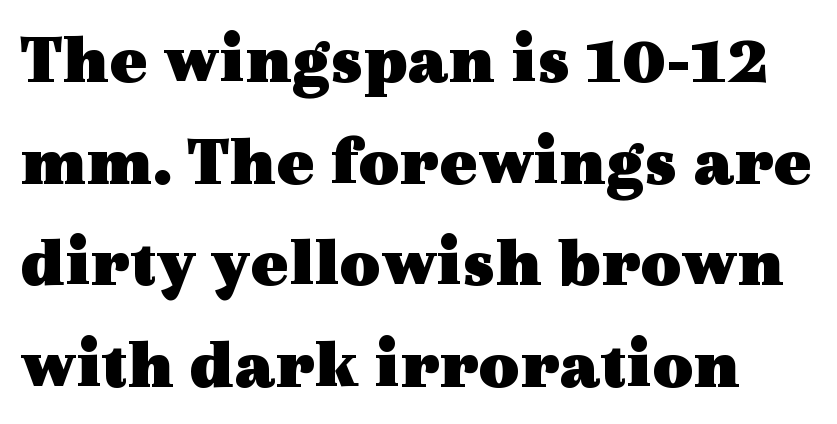
The image shows 71 px heavy, wide serif type, upright; set normal line spacing (1.43x), normal letter spacing, not underlined; a medium x-height.
